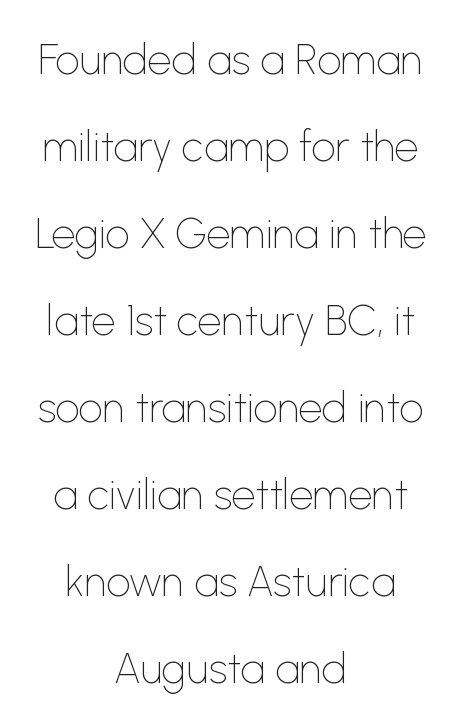
{"serif": "no", "italic": "no", "bold": "no", "weight": "thin", "width": "normal", "stroke_contrast": "low", "x_height": "medium", "monospaced": "no", "underline": "no", "align": "center", "line_spacing": "loose", "line_spacing_ratio": 2.07, "letter_spacing": "normal", "letter_spacing_em": 0.0, "glyph_px": 42}
